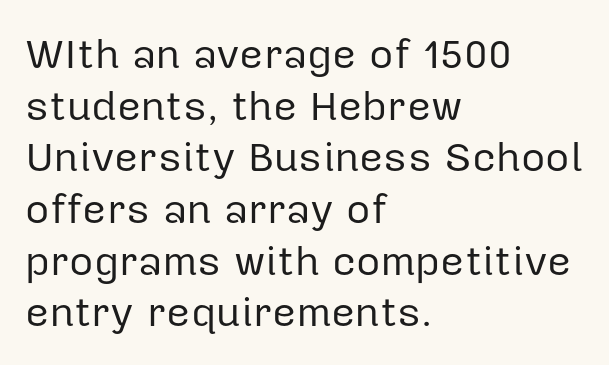
Q: Is the text bold? A: No.
Q: Is the text italic (slanted)? A: No, it is upright.
Q: Is the typeface a serif or a sans-serif typeface? A: Sans-serif.
Q: Is the text underlined? A: No.
Q: How is the paragraph aligned? A: Left-aligned.
Q: Is the spacing between letters normal or unusually wide? A: Normal.
Q: Width (condensed, normal, or wide)? A: Normal.
Q: Stroke contrast? A: Low.
Q: x-height? A: Medium.
Q: Monospaced? A: No.
